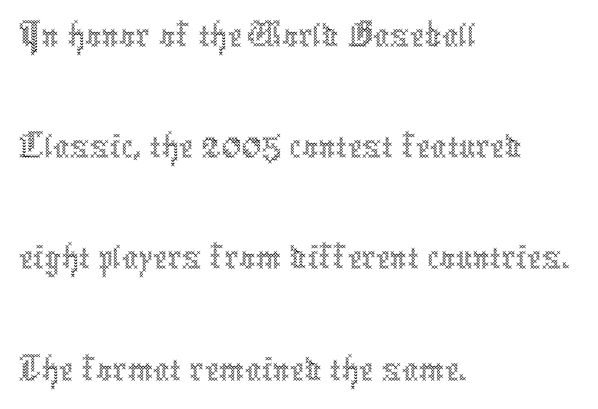
{"italic": "no", "bold": "no", "weight": "thin", "width": "condensed", "x_height": "medium", "monospaced": "no", "underline": "no", "align": "left", "line_spacing": "normal", "line_spacing_ratio": 1.39, "letter_spacing": "normal", "letter_spacing_em": 0.0, "glyph_px": 80}
